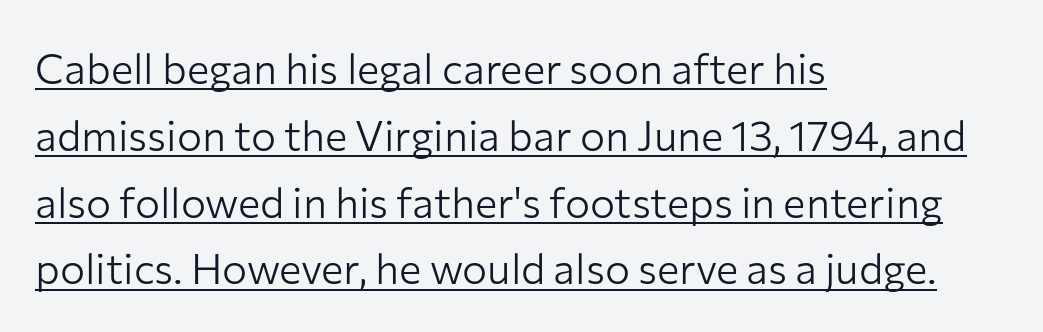
The image shows 42 px light sans-serif type, upright; set left-aligned, normal line spacing (1.59x), normal letter spacing, underlined; low stroke contrast and a medium x-height.
